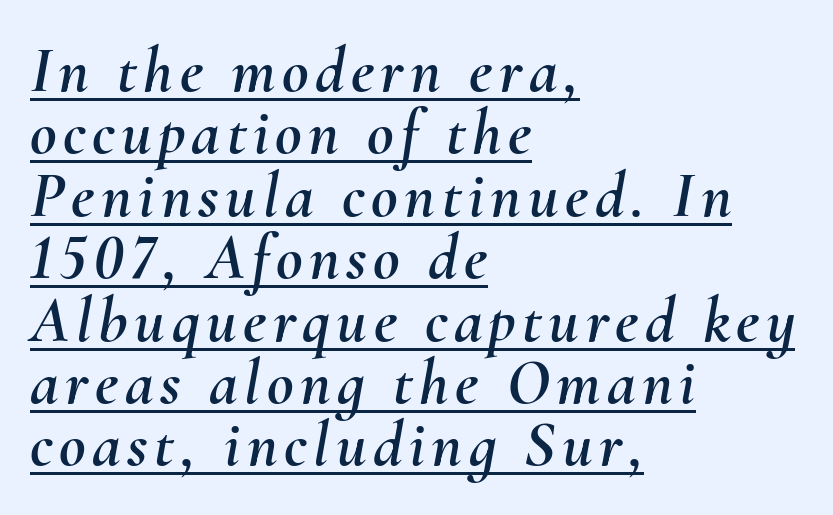
Q: Is the text italic (slanted)? A: Yes, it leans right by about 10 degrees.
Q: Is the text underlined? A: Yes.
Q: How is the paragraph aligned? A: Left-aligned.
Q: Is the spacing between lines tight, normal or loose? A: Tight.
Q: Width (condensed, normal, or wide)? A: Normal.
Q: Stroke contrast? A: Medium.
Q: x-height? A: Small.
Q: Monospaced? A: No.
